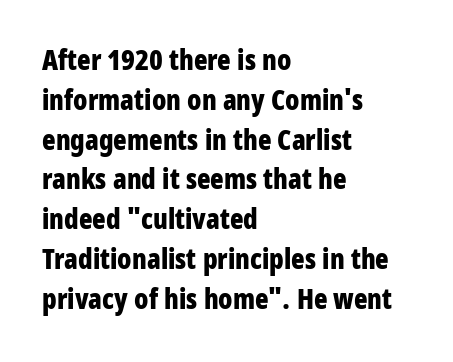
Q: Is the text bold? A: Yes.
Q: Is the text italic (slanted)? A: No, it is upright.
Q: Is the typeface a serif or a sans-serif typeface? A: Sans-serif.
Q: Is the text underlined? A: No.
Q: How is the paragraph aligned? A: Left-aligned.
Q: Is the spacing between letters normal or unusually wide? A: Normal.
Q: Is the spacing between lines tight, normal or loose? A: Normal.
Q: Width (condensed, normal, or wide)? A: Condensed.
Q: Stroke contrast? A: Low.
Q: x-height? A: Large.
Q: Monospaced? A: No.
